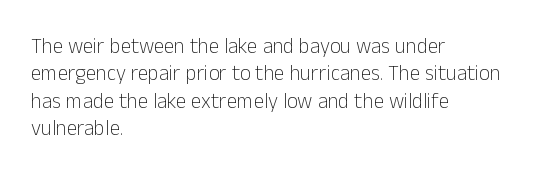
{"italic": "no", "bold": "no", "underline": "no", "align": "left", "line_spacing": "normal", "line_spacing_ratio": 1.3, "letter_spacing": "normal", "letter_spacing_em": 0.0, "glyph_px": 21}
